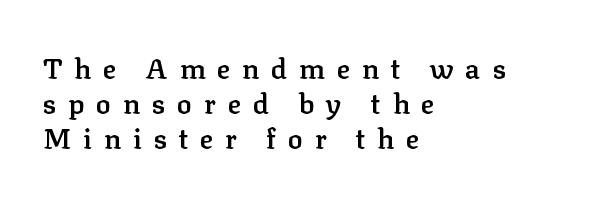
The image shows 28 px semibold serif type, upright; set left-aligned, normal line spacing (1.25x), unusually wide letter spacing (+0.42 em), not underlined; low stroke contrast and a medium x-height.
